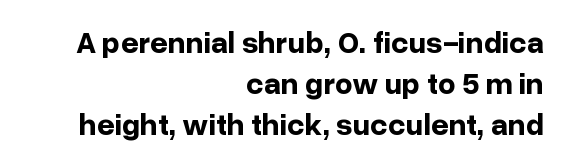
Q: Is the text bold? A: Yes.
Q: Is the text italic (slanted)? A: No, it is upright.
Q: Is the typeface a serif or a sans-serif typeface? A: Sans-serif.
Q: Is the text underlined? A: No.
Q: How is the paragraph aligned? A: Right-aligned.
Q: Is the spacing between letters normal or unusually wide? A: Normal.
Q: Is the spacing between lines tight, normal or loose? A: Normal.
Q: Width (condensed, normal, or wide)? A: Normal.
Q: Stroke contrast? A: Low.
Q: x-height? A: Medium.
Q: Monospaced? A: No.
